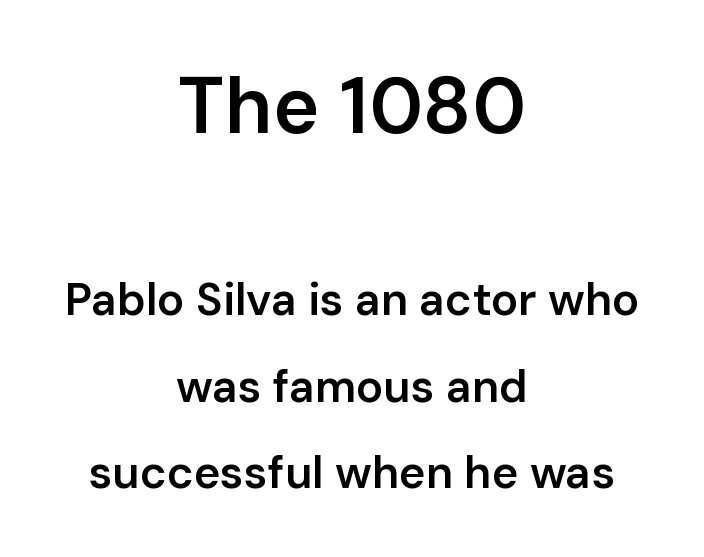
How would I describe the line gaps? Wide and relaxed. Semibold letterforms, between regular and bold. The letters stand upright; this is a roman face. Note: no serifs on the glyphs.
